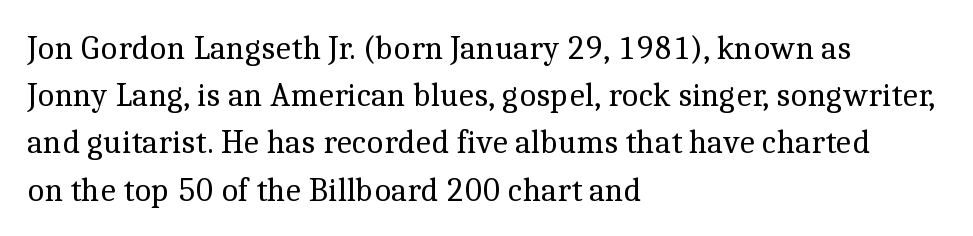
{"serif": "yes", "italic": "no", "bold": "no", "weight": "regular", "width": "normal", "x_height": "medium", "monospaced": "no", "underline": "no", "align": "left", "line_spacing": "normal", "line_spacing_ratio": 1.43, "letter_spacing": "normal", "letter_spacing_em": 0.0, "glyph_px": 33}
